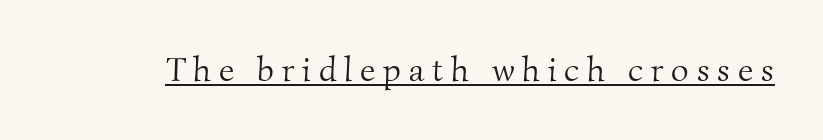
The image shows 34 px light serif type; set unusually wide letter spacing (+0.23 em), underlined; medium stroke contrast and a small x-height.
